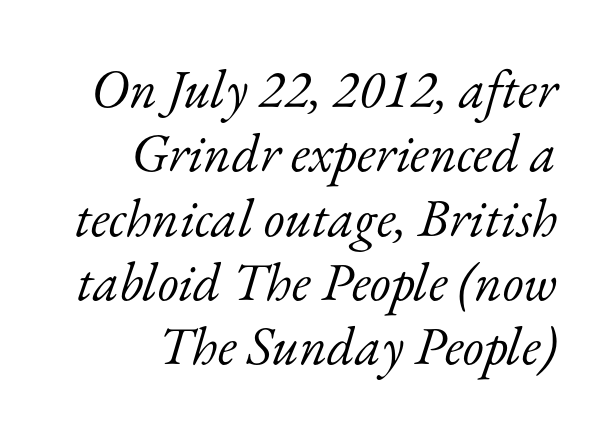
Q: Is the text bold? A: No.
Q: Is the text italic (slanted)? A: Yes, it leans right by about 17 degrees.
Q: Is the typeface a serif or a sans-serif typeface? A: Serif.
Q: Is the text underlined? A: No.
Q: How is the paragraph aligned? A: Right-aligned.
Q: Is the spacing between letters normal or unusually wide? A: Normal.
Q: Width (condensed, normal, or wide)? A: Normal.
Q: Stroke contrast? A: Low.
Q: x-height? A: Small.
Q: Monospaced? A: No.
